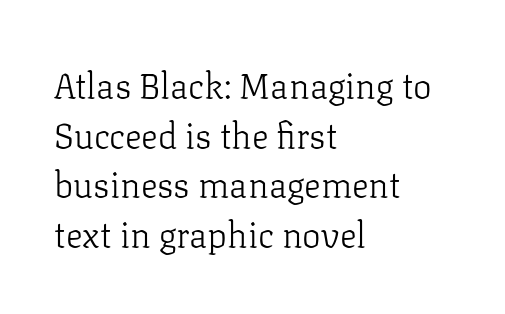
Think of a printed novel: that variable character pitch is what you see here. The gaps between neighbouring characters are ordinary and unremarkable. Every row of glyphs begins at an identical x-position on the left. Successive baselines arrive at the customary interval. Only glyphs here, with clear space below each row. Ascenders rise straight up at ninety degrees.
